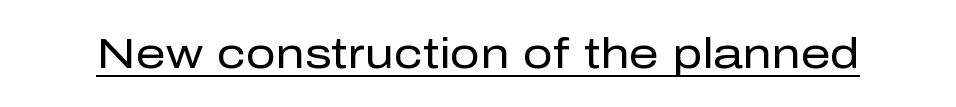
Q: Is the text bold? A: No.
Q: Is the text italic (slanted)? A: No, it is upright.
Q: Is the typeface a serif or a sans-serif typeface? A: Sans-serif.
Q: Is the text underlined? A: Yes.
Q: Is the spacing between letters normal or unusually wide? A: Normal.
Q: Width (condensed, normal, or wide)? A: Normal.
Q: Stroke contrast? A: Low.
Q: x-height? A: Medium.
Q: Monospaced? A: No.
